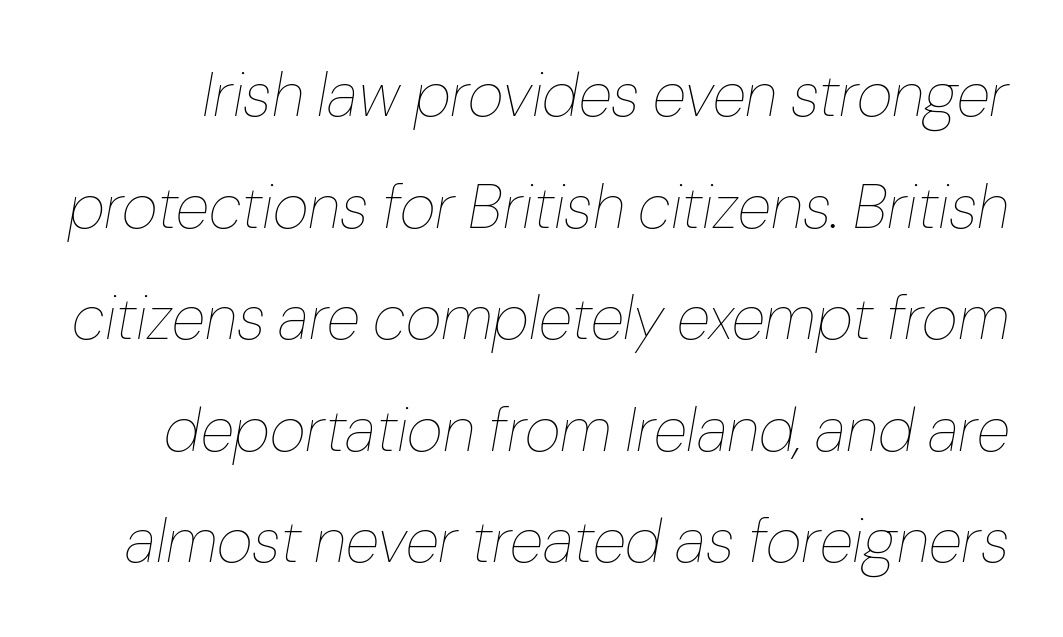
Is the type slanted? Yes — the strokes lean at a clear angle. The passage shown is typed in a proportional face where columns would drift. A typesetter would call this zero additional tracking. The cut favours lightness, reaching ordinary text weight at its darkest. Check the space under the baseline: it is left empty.
